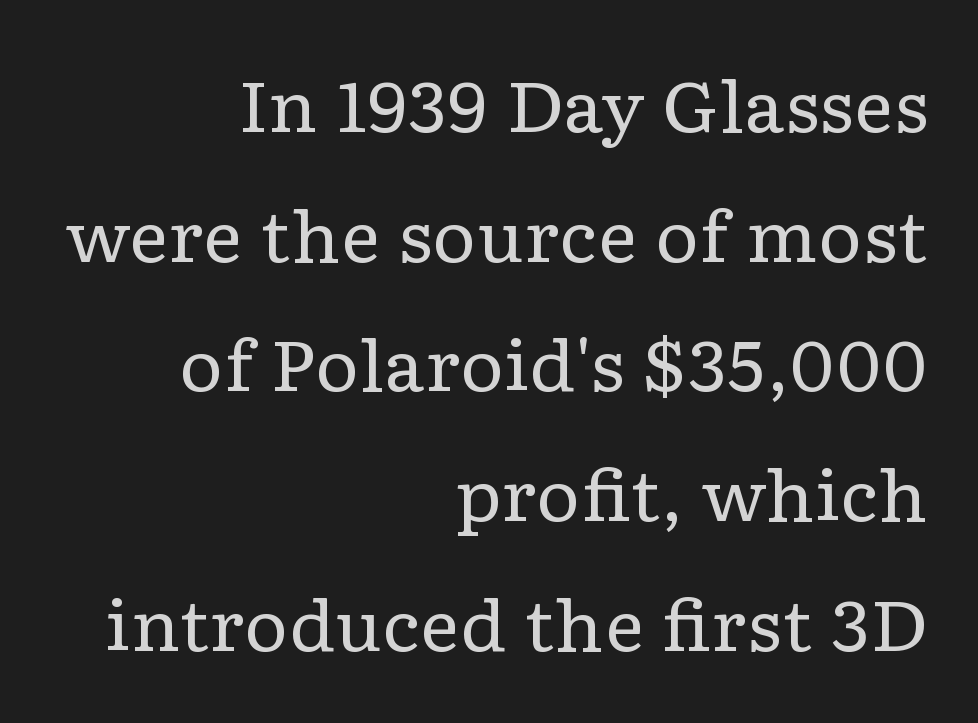
Note the varied advance widths — an 'i' is clearly narrower than an 'm'. Short and long lines alike share a common ending point at right. The font family rendered here belongs to the serif group. Tall strokes in this sample are plumb rather than angled.
